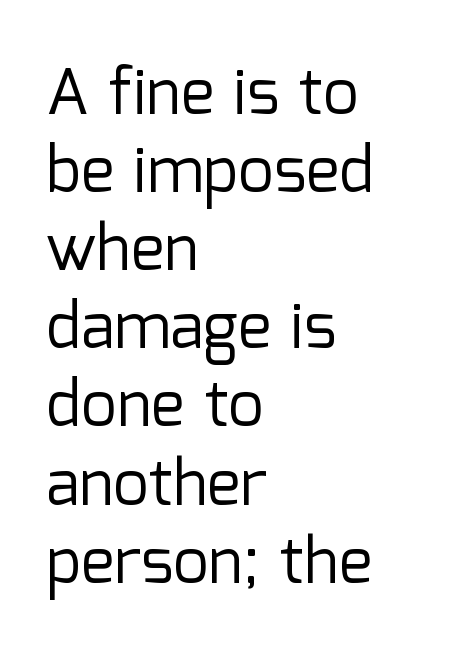
Q: Is the text bold? A: No.
Q: Is the text italic (slanted)? A: No, it is upright.
Q: Is the typeface a serif or a sans-serif typeface? A: Sans-serif.
Q: Is the text underlined? A: No.
Q: How is the paragraph aligned? A: Left-aligned.
Q: Is the spacing between letters normal or unusually wide? A: Normal.
Q: Width (condensed, normal, or wide)? A: Normal.
Q: Stroke contrast? A: Low.
Q: x-height? A: Medium.
Q: Monospaced? A: No.
